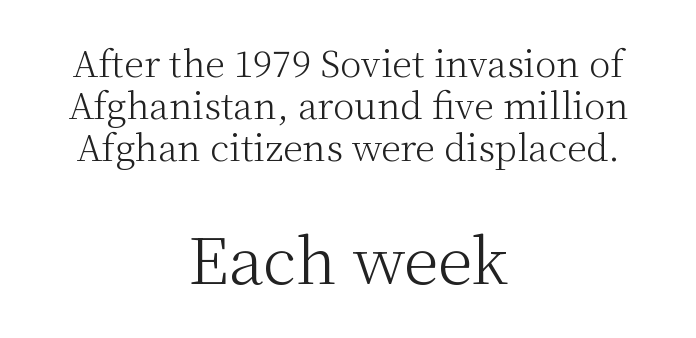
{"serif": "yes", "italic": "no", "bold": "no", "weight": "light", "width": "normal", "stroke_contrast": "medium", "x_height": "medium", "monospaced": "no", "underline": "no", "align": "center", "line_spacing_ratio": 1.16, "letter_spacing": "normal", "letter_spacing_em": 0.0, "larger_block": "second", "size_ratio": 1.75, "glyph_px": 63}
